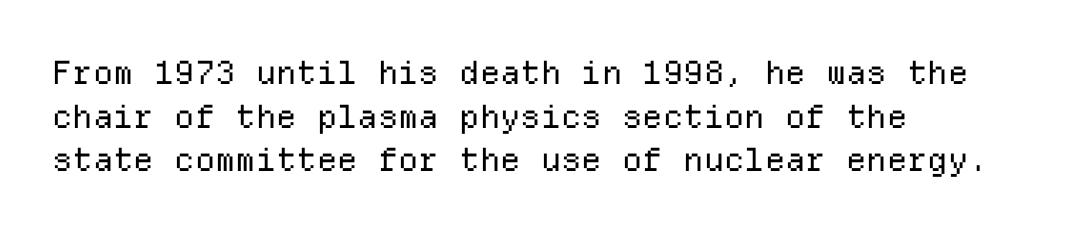
Q: Is the text bold? A: No.
Q: Is the text italic (slanted)? A: No, it is upright.
Q: Is the typeface a serif or a sans-serif typeface? A: Sans-serif.
Q: Is the text underlined? A: No.
Q: How is the paragraph aligned? A: Left-aligned.
Q: Is the spacing between letters normal or unusually wide? A: Normal.
Q: Is the spacing between lines tight, normal or loose? A: Normal.
Q: Width (condensed, normal, or wide)? A: Normal.
Q: Stroke contrast? A: Low.
Q: x-height? A: Medium.
Q: Monospaced? A: Yes.
